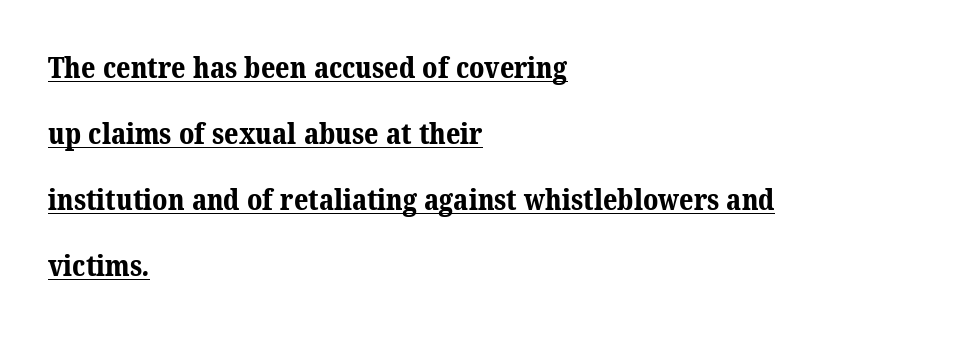
The image shows 28 px bold serif type; set left-aligned, loose line spacing (2.36x), normal letter spacing, underlined; medium stroke contrast and a medium x-height.
